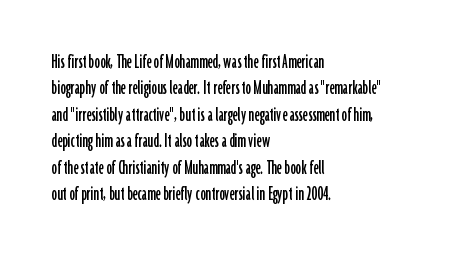
This rendering features lettering with no underline. Horizontal alignment here is leftward, the default for most running prose. These lines keep a tight, regular rhythm from letter to letter. A typesetter would mark this as roman, not italic.
